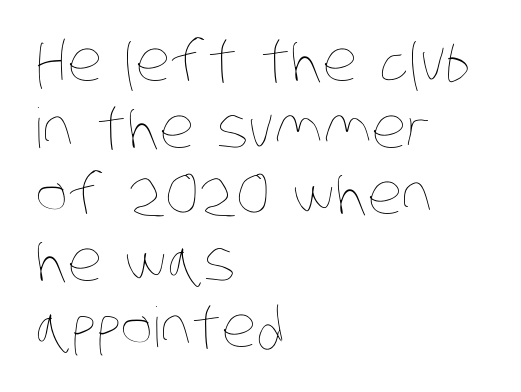
{"bold": "no", "weight": "thin", "width": "condensed", "stroke_contrast": "low", "x_height": "large", "monospaced": "no", "underline": "no", "align": "left", "line_spacing_ratio": 1.21, "letter_spacing": "normal", "letter_spacing_em": 0.0, "glyph_px": 55}
